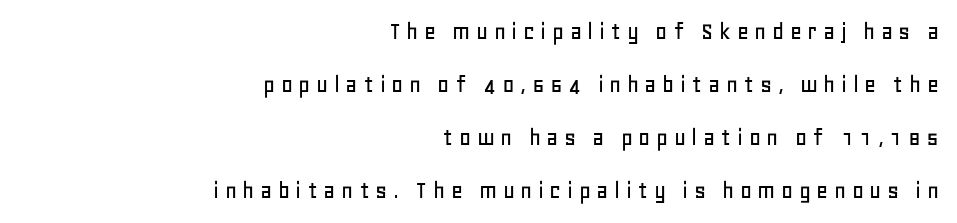
Q: Is the text italic (slanted)? A: No, it is upright.
Q: Is the text underlined? A: No.
Q: How is the paragraph aligned? A: Right-aligned.
Q: Is the spacing between letters normal or unusually wide? A: Unusually wide.
Q: Is the spacing between lines tight, normal or loose? A: Loose.
